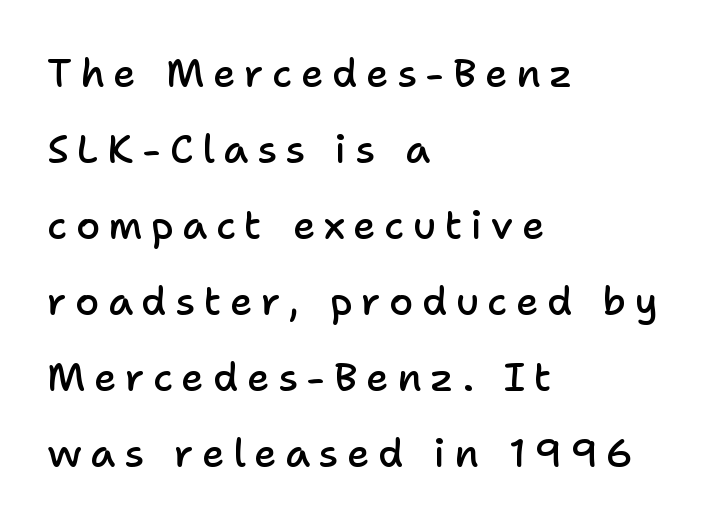
{"serif": "no", "italic": "no", "bold": "semi", "weight": "semibold", "width": "normal", "stroke_contrast": "low", "x_height": "medium", "monospaced": "no", "underline": "no", "align": "left", "line_spacing": "loose", "line_spacing_ratio": 1.95, "letter_spacing": "wide", "letter_spacing_em": 0.22, "glyph_px": 39}
